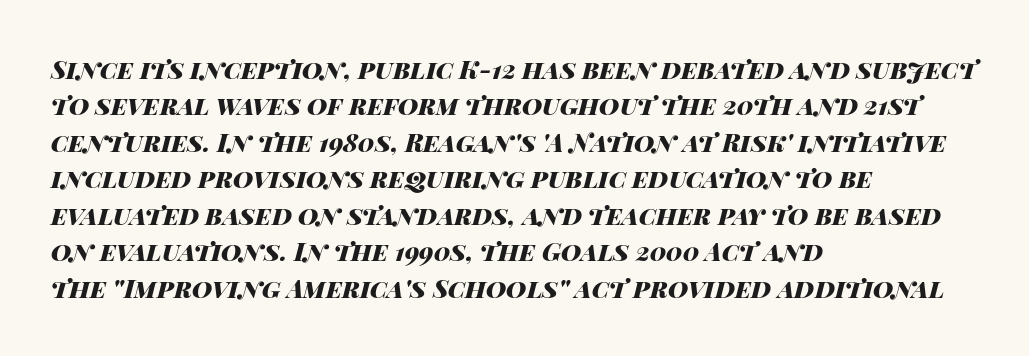
Q: Is the text bold? A: Yes.
Q: Is the text italic (slanted)? A: Yes, it leans right by about 14 degrees.
Q: Is the text underlined? A: No.
Q: How is the paragraph aligned? A: Left-aligned.
Q: Is the spacing between letters normal or unusually wide? A: Normal.
Q: Is the spacing between lines tight, normal or loose? A: Normal.
